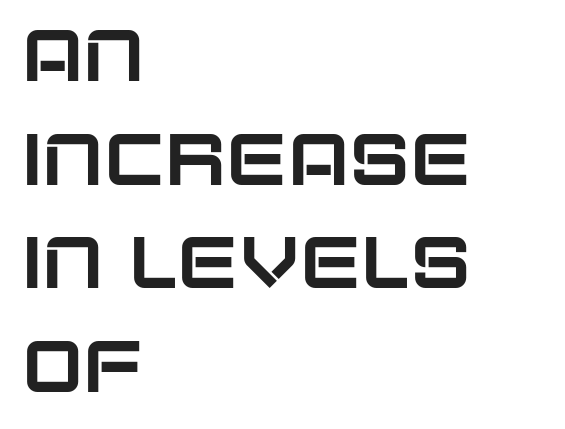
The image shows 73 px sans-serif type, upright; set left-aligned, normal line spacing (1.42x), normal letter spacing, not underlined; low stroke contrast and a large x-height.
